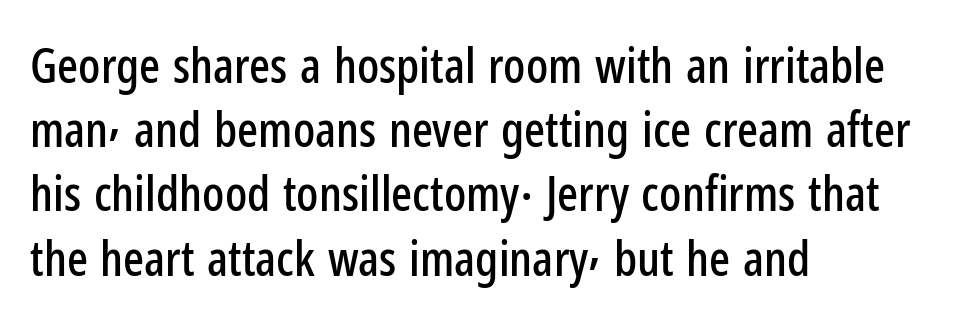
Q: Is the text italic (slanted)? A: No, it is upright.
Q: Is the typeface a serif or a sans-serif typeface? A: Sans-serif.
Q: Is the text underlined? A: No.
Q: How is the paragraph aligned? A: Left-aligned.
Q: Is the spacing between letters normal or unusually wide? A: Normal.
Q: Is the spacing between lines tight, normal or loose? A: Normal.
Q: Width (condensed, normal, or wide)? A: Condensed.
Q: Stroke contrast? A: Low.
Q: x-height? A: Medium.
Q: Monospaced? A: No.
